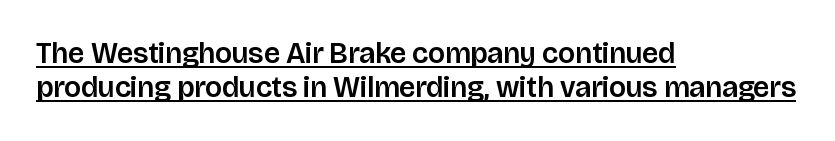
Think of a printed novel: that variable character pitch is what you see here. Each letter's strokes conclude bluntly, with no projecting serifs. In terms of letterspacing, this is plain default setting. The paragraph shown leans on its left margin.
